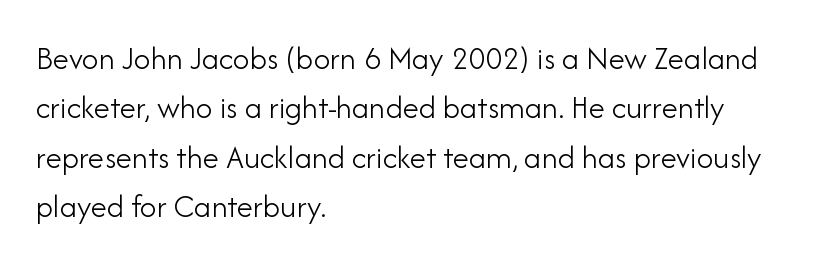
Note the varied advance widths — an 'i' is clearly narrower than an 'm'. This rendering employs a face without finishing strokes, i.e., a sans-serif. The passage shown stacks its lines at a standard gap. It's the straight-up-and-down kind of type. Honestly, there is no underline to notice here at all. The cut favours lightness, reaching ordinary text weight at its darkest.
